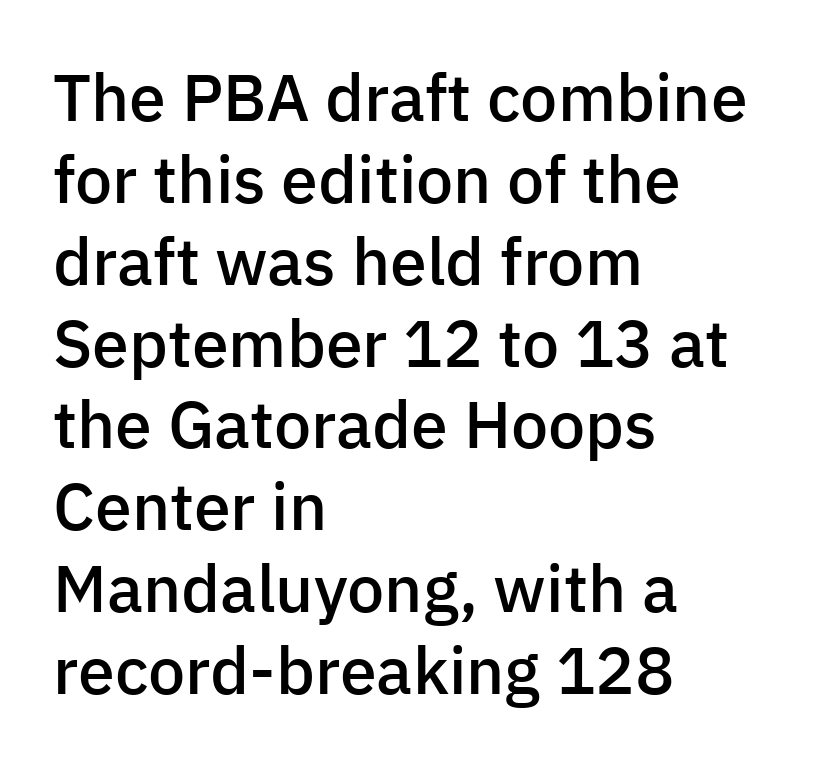
The image shows 66 px semibold sans-serif type, upright; set left-aligned, line spacing 1.24x, normal letter spacing, not underlined; low stroke contrast and a medium x-height.
